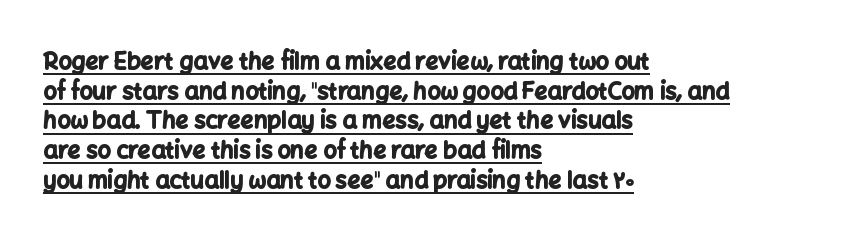
{"italic": "no", "bold": "yes", "underline": "yes", "align": "left", "line_spacing": "normal", "line_spacing_ratio": 1.29, "letter_spacing": "normal", "letter_spacing_em": 0.0, "glyph_px": 23}
